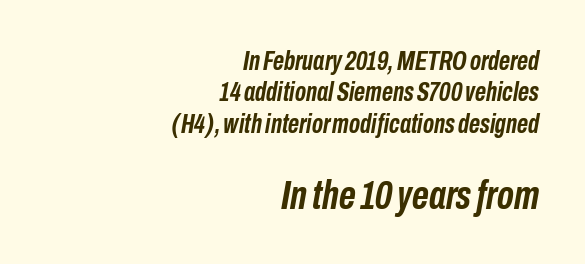
Q: Is the text bold? A: Yes.
Q: Is the text italic (slanted)? A: Yes, it leans right by about 10 degrees.
Q: Is the text underlined? A: No.
Q: How is the paragraph aligned? A: Right-aligned.
Q: Is the spacing between letters normal or unusually wide? A: Normal.
Q: Which block of text is set in a larger size, the first (top) or the second (bottom)? A: The second (bottom) one.
Q: Width (condensed, normal, or wide)? A: Condensed.
Q: Stroke contrast? A: Low.
Q: x-height? A: Medium.
Q: Monospaced? A: No.
